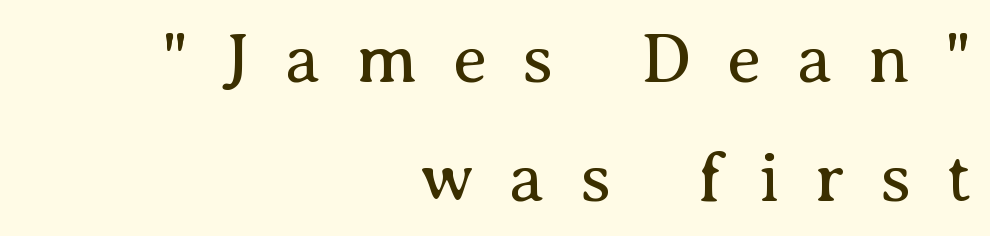
The image shows 70 px regular-weight serif type, upright; set right-aligned, normal line spacing (1.7x), unusually wide letter spacing (+0.5 em), not underlined; medium stroke contrast and a medium x-height.
